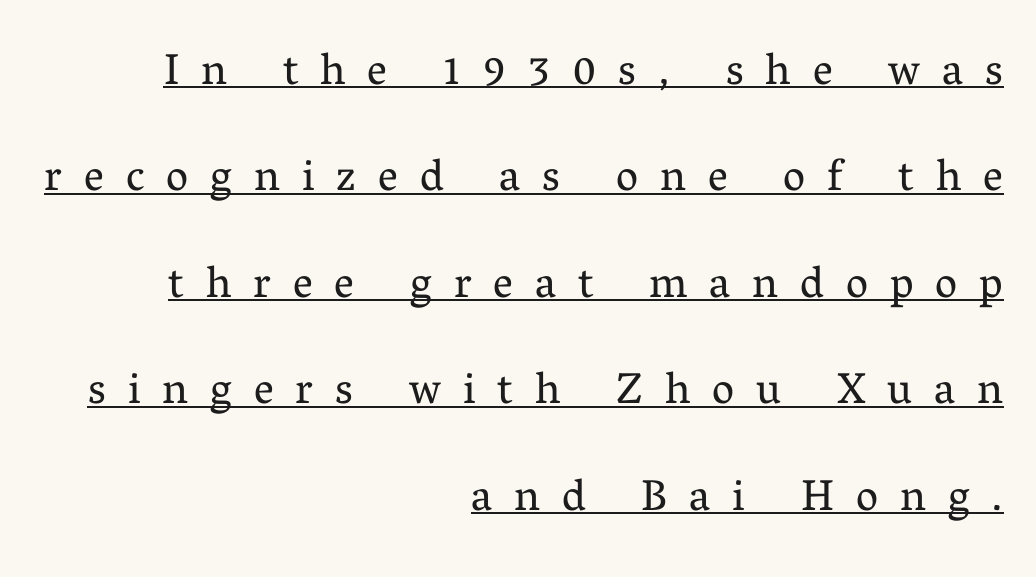
Q: Is the text bold? A: No.
Q: Is the text italic (slanted)? A: No, it is upright.
Q: Is the typeface a serif or a sans-serif typeface? A: Serif.
Q: Is the text underlined? A: Yes.
Q: How is the paragraph aligned? A: Right-aligned.
Q: Is the spacing between letters normal or unusually wide? A: Unusually wide.
Q: Is the spacing between lines tight, normal or loose? A: Loose.
Q: Width (condensed, normal, or wide)? A: Normal.
Q: Stroke contrast? A: Medium.
Q: x-height? A: Medium.
Q: Monospaced? A: No.
